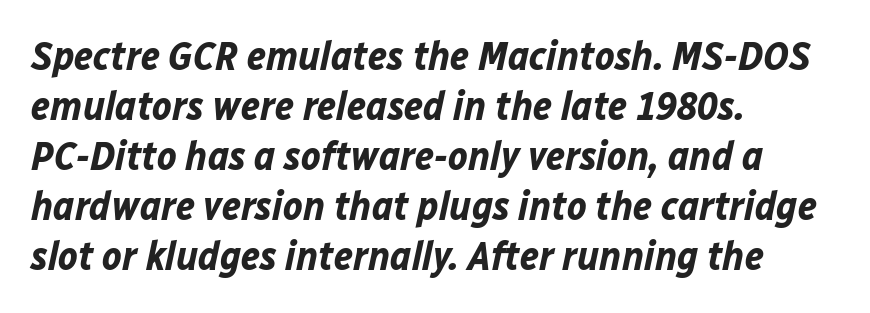
Q: Is the text bold? A: Yes.
Q: Is the text italic (slanted)? A: Yes, it leans right by about 12 degrees.
Q: Is the text underlined? A: No.
Q: How is the paragraph aligned? A: Left-aligned.
Q: Is the spacing between letters normal or unusually wide? A: Normal.
Q: Width (condensed, normal, or wide)? A: Normal.
Q: Stroke contrast? A: Low.
Q: x-height? A: Medium.
Q: Monospaced? A: No.
